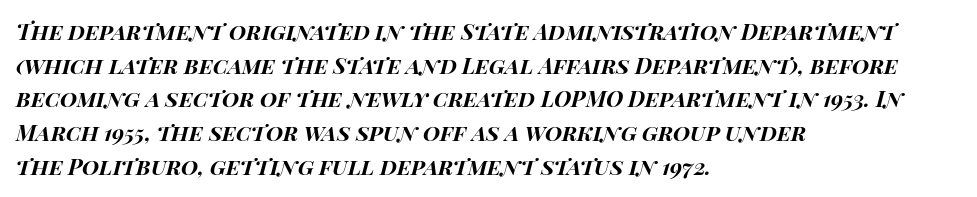
{"italic": "yes", "lean": "right", "slant_degrees": 14, "bold": "yes", "underline": "no", "align": "left", "line_spacing": "normal", "line_spacing_ratio": 1.53, "letter_spacing": "normal", "letter_spacing_em": 0.0, "glyph_px": 22}
